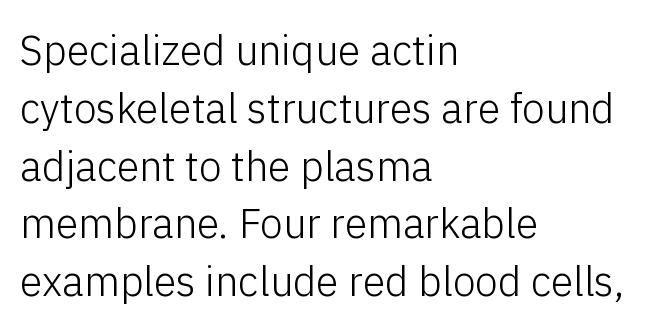
The rendering uses natural spacing where letterforms have individual widths. Weight: in the light-to-regular range. The text was rendered using a sans face with plain stroke endings. Compared with typical body copy, the letter spacing here is the same. Short and long lines alike share a common starting point at left. Type without underlining.
